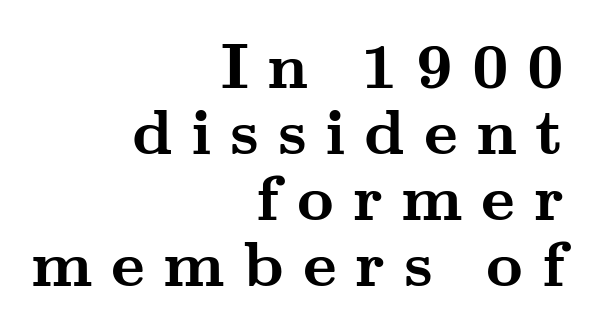
Q: Is the text bold? A: Yes.
Q: Is the text italic (slanted)? A: No, it is upright.
Q: Is the typeface a serif or a sans-serif typeface? A: Serif.
Q: Is the text underlined? A: No.
Q: How is the paragraph aligned? A: Right-aligned.
Q: Is the spacing between letters normal or unusually wide? A: Unusually wide.
Q: Is the spacing between lines tight, normal or loose? A: Tight.
Q: Width (condensed, normal, or wide)? A: Wide.
Q: Stroke contrast? A: Medium.
Q: x-height? A: Small.
Q: Monospaced? A: No.
